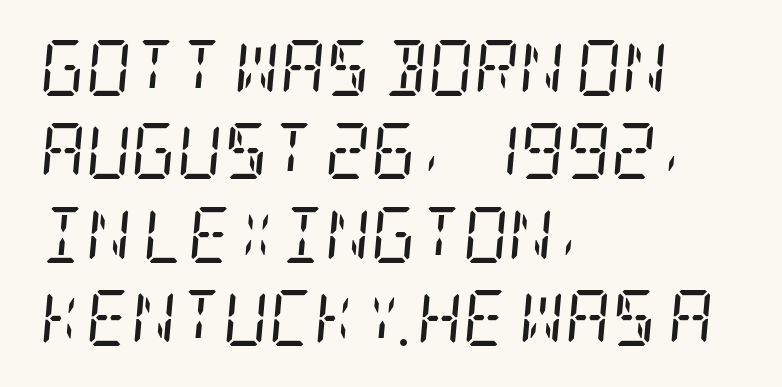
{"serif": "yes", "italic": "yes", "lean": "right", "slant_degrees": 5, "bold": "no", "weight": "regular", "width": "condensed", "stroke_contrast": "low", "x_height": "large", "underline": "no", "align": "left", "line_spacing": "normal", "line_spacing_ratio": 1.49, "letter_spacing": "normal", "letter_spacing_em": 0.0, "glyph_px": 56}
